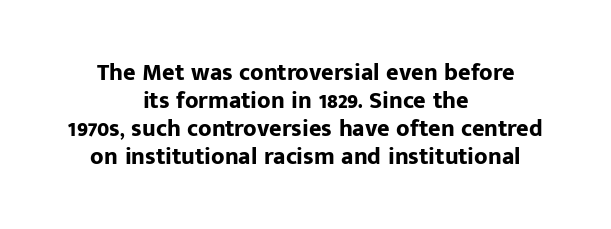
{"italic": "no", "bold": "yes", "underline": "no", "align": "center", "line_spacing_ratio": 1.16, "letter_spacing": "normal", "letter_spacing_em": 0.0, "glyph_px": 24}
